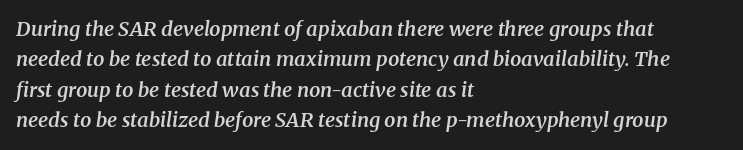
Glyph-to-glyph distance matches everyday printed text. The space directly below the letters is spotless. The leading is moderate, giving the passage an even texture. Each line starts at the same left margin while the right side varies.
